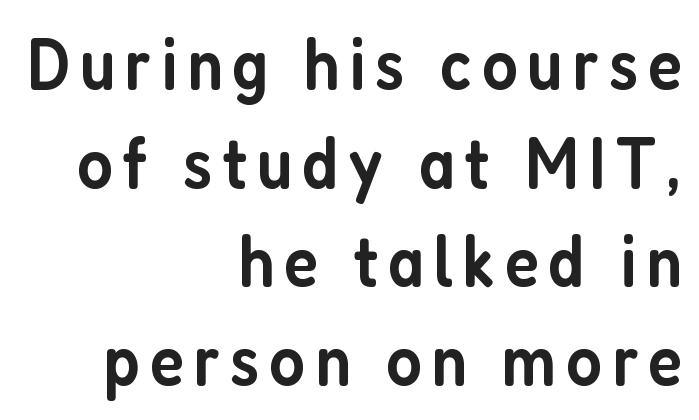
{"serif": "no", "italic": "no", "bold": "semi", "weight": "semibold", "width": "condensed", "stroke_contrast": "low", "x_height": "medium", "monospaced": "no", "underline": "no", "align": "right", "line_spacing": "normal", "line_spacing_ratio": 1.35, "glyph_px": 73}
